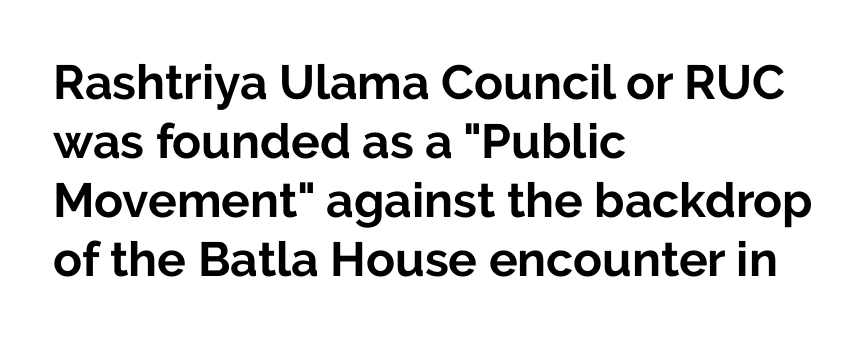
The image shows 48 px bold sans-serif type, upright; set left-aligned, line spacing 1.23x, normal letter spacing, not underlined; low stroke contrast and a medium x-height.
